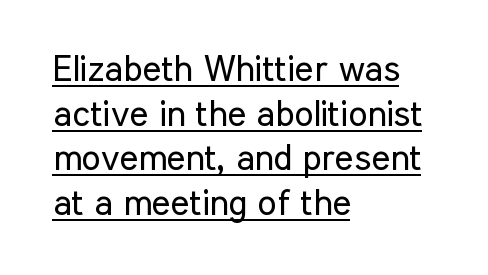
Q: Is the text bold? A: No.
Q: Is the text italic (slanted)? A: No, it is upright.
Q: Is the typeface a serif or a sans-serif typeface? A: Sans-serif.
Q: Is the text underlined? A: Yes.
Q: How is the paragraph aligned? A: Left-aligned.
Q: Is the spacing between letters normal or unusually wide? A: Normal.
Q: Width (condensed, normal, or wide)? A: Condensed.
Q: Stroke contrast? A: Low.
Q: x-height? A: Medium.
Q: Monospaced? A: No.
